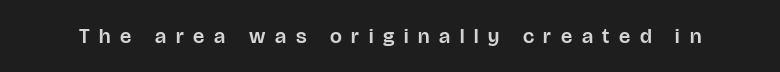
Is the letter spacing exaggerated? Yes — the characters are pushed far apart. Ascenders rise straight up at ninety degrees. The gap between lines stays unmarked.
